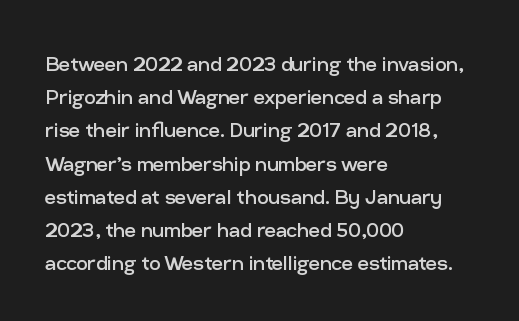
Q: Is the text bold? A: No.
Q: Is the text italic (slanted)? A: No, it is upright.
Q: Is the text underlined? A: No.
Q: How is the paragraph aligned? A: Left-aligned.
Q: Is the spacing between letters normal or unusually wide? A: Normal.
Q: Is the spacing between lines tight, normal or loose? A: Normal.
